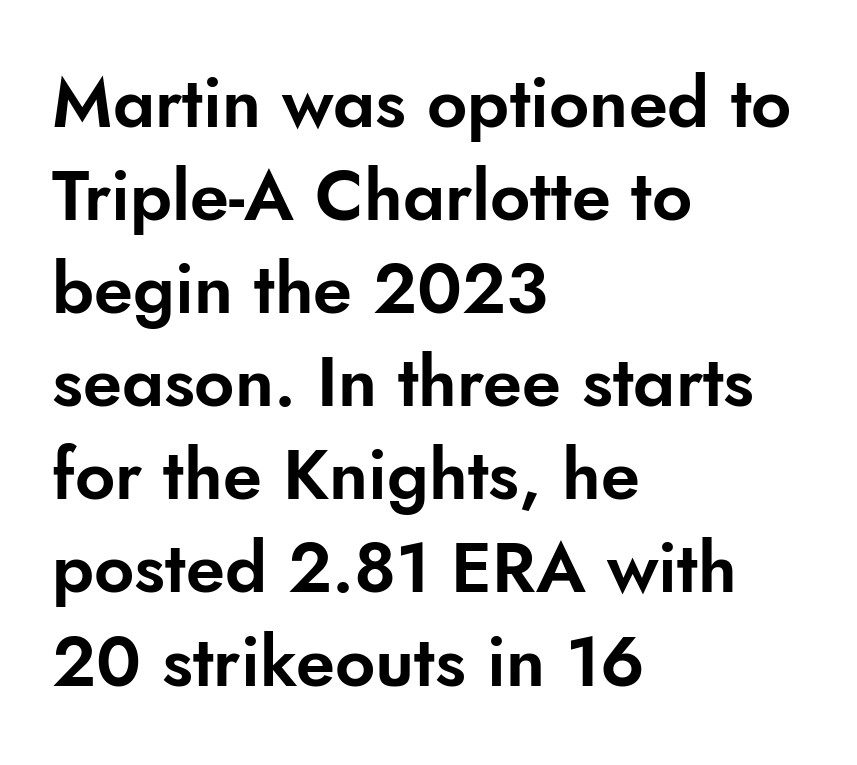
Rows of type keep a routine distance in the vertical direction. A typesetter would mark this as roman, not italic. Note: no serifs on the glyphs. This sample has the flowing, uneven cadence of proportional lettering. The paragraph has a hard left edge and a soft right edge. The line texture is even and compact thanks to regular tracking.
